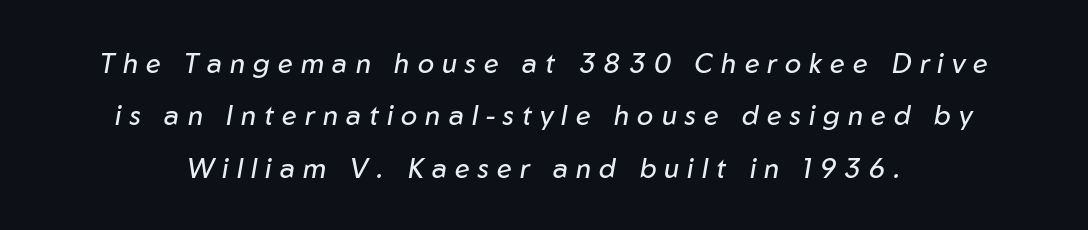
Heft: none added — not bold. This sample uses expanded letter spacing, leaving extra air between glyphs. Decoration check: the copy has no underline. The rendering applies a slant to the glyphs.
